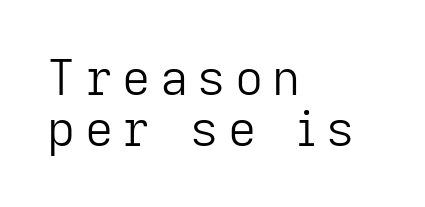
The face used here is proportionally spaced, like ordinary book or web type. When letters stand straight like this, we call the style roman or upright. The lines are packed closely together with very little leading. Underline: absent. Which margin do the lines hug? The left one — the right edge is uneven. Ink coverage per letter is moderate at most.
